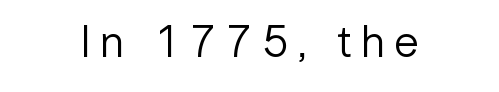
The image shows 44 px regular-weight sans-serif type, upright; set unusually wide letter spacing (+0.22 em), not underlined; low stroke contrast and a medium x-height.
